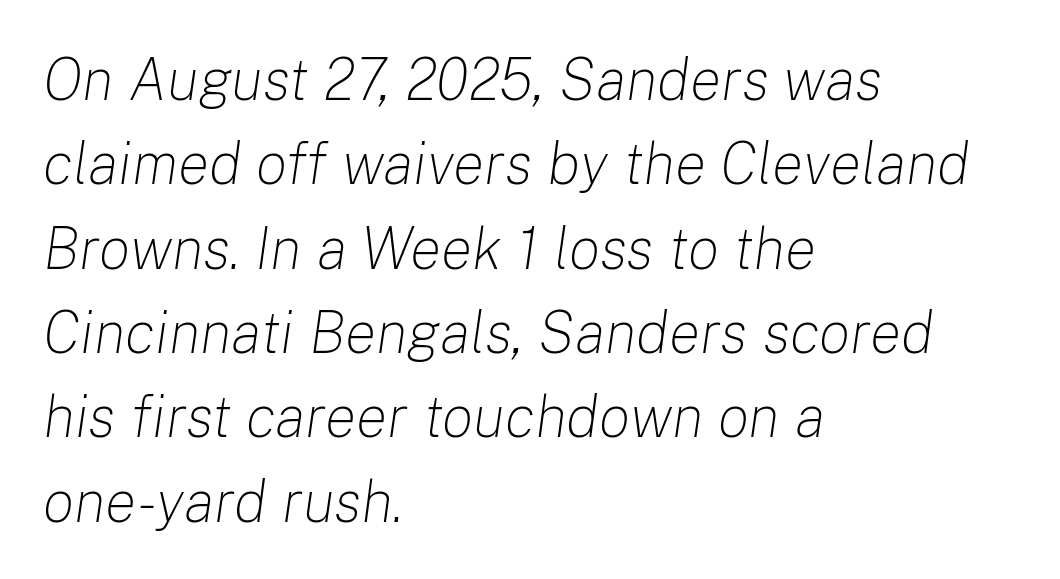
A bare baseline throughout the passage. Does the lettering tilt? It does — this is italic. The rag falls on the right side of this text block. Here the designer chose a conventional face with non-uniform glyph widths. No heavy texture on the line: the type isn't bold. No extra tracking has been applied to these lines.
